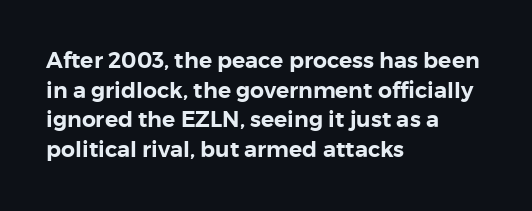
Q: Is the text italic (slanted)? A: No, it is upright.
Q: Is the text underlined? A: No.
Q: How is the paragraph aligned? A: Left-aligned.
Q: Is the spacing between letters normal or unusually wide? A: Normal.
Q: Is the spacing between lines tight, normal or loose? A: Normal.
